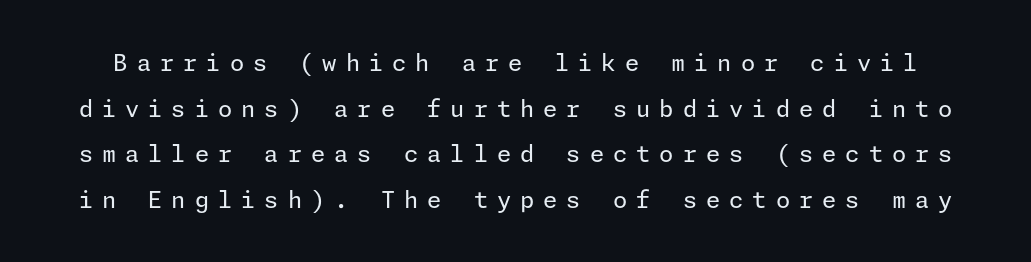
The image shows 23 px text type, upright; set loose line spacing (1.98x), unusually wide letter spacing (+0.39 em), not underlined.
